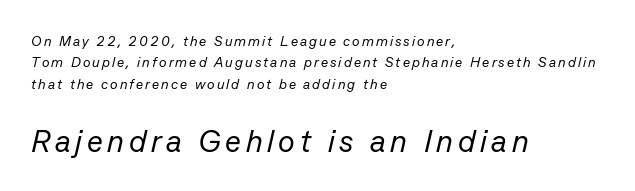
Q: Is the text bold? A: No.
Q: Is the text italic (slanted)? A: Yes, it leans right by about 13 degrees.
Q: Is the text underlined? A: No.
Q: How is the paragraph aligned? A: Left-aligned.
Q: Is the spacing between lines tight, normal or loose? A: Normal.
Q: Which block of text is set in a larger size, the first (top) or the second (bottom)? A: The second (bottom) one.
Q: Width (condensed, normal, or wide)? A: Normal.
Q: Stroke contrast? A: Low.
Q: x-height? A: Medium.
Q: Monospaced? A: No.
